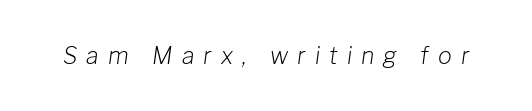
Q: Is the text bold? A: No.
Q: Is the text italic (slanted)? A: Yes, it leans right by about 8 degrees.
Q: Is the text underlined? A: No.
Q: Is the spacing between letters normal or unusually wide? A: Unusually wide.
